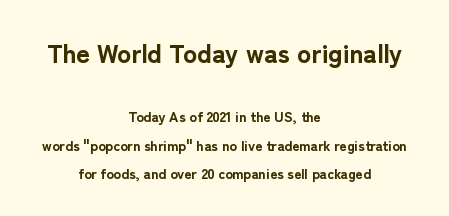
{"italic": "no", "bold": "yes", "underline": "no", "align": "center", "line_spacing": "loose", "line_spacing_ratio": 2.02, "letter_spacing": "normal", "letter_spacing_em": 0.0, "larger_block": "first", "size_ratio": 1.86, "glyph_px": 26}
